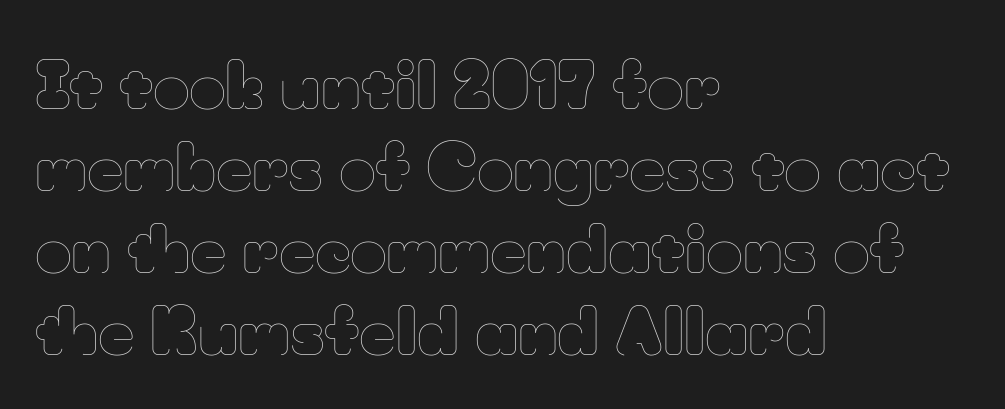
{"italic": "no", "bold": "no", "weight": "thin", "width": "normal", "stroke_contrast": "low", "x_height": "small", "monospaced": "no", "underline": "no", "align": "left", "line_spacing": "normal", "line_spacing_ratio": 1.3, "letter_spacing": "normal", "letter_spacing_em": 0.0, "glyph_px": 63}
